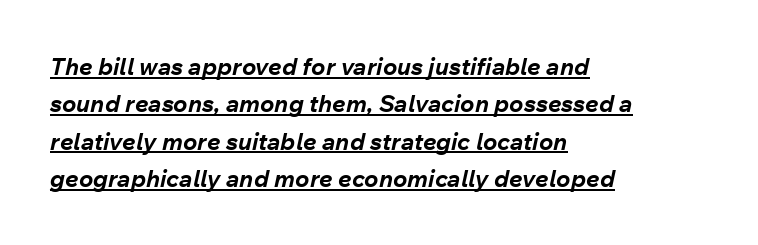
The image shows 24 px bold type, italic (leaning right); set left-aligned, normal line spacing (1.56x), normal letter spacing, underlined.
